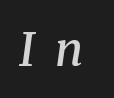
Think of a printed novel: that variable character pitch is what you see here. Posture: slanted. In terms of letterspacing, this is a distinctly airy, spread setting. Unmarked baselines from the first word to the last. How heavy is the stroke? Medium-heavy — a semibold, shy of bold. Serif or sans? Serif — the stroke terminals have little feet.
